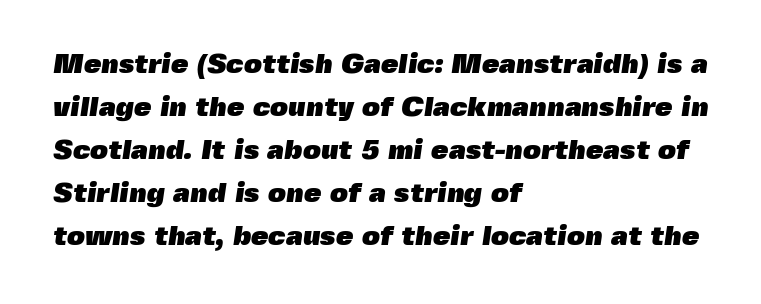
The image shows 28 px heavy sans-serif type; set left-aligned, normal line spacing (1.54x), normal letter spacing, not underlined; a medium x-height.
